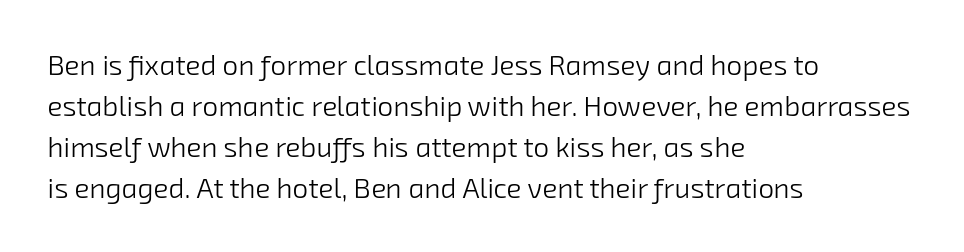
Q: Is the text bold? A: No.
Q: Is the typeface a serif or a sans-serif typeface? A: Sans-serif.
Q: Is the text underlined? A: No.
Q: How is the paragraph aligned? A: Left-aligned.
Q: Is the spacing between letters normal or unusually wide? A: Normal.
Q: Is the spacing between lines tight, normal or loose? A: Normal.
Q: Width (condensed, normal, or wide)? A: Normal.
Q: Stroke contrast? A: Low.
Q: x-height? A: Medium.
Q: Monospaced? A: No.
